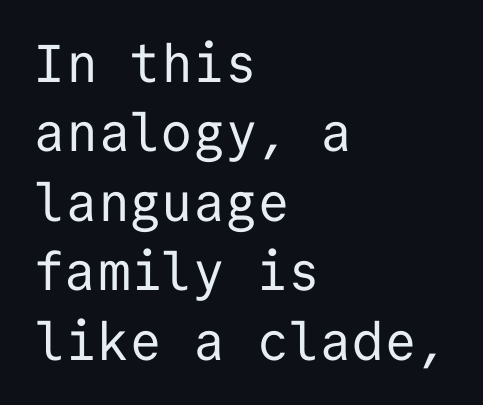
The image shows 53 px regular-weight sans-serif type, upright, monospaced; set left-aligned, normal line spacing (1.31x), normal letter spacing, not underlined; low stroke contrast and a medium x-height.
